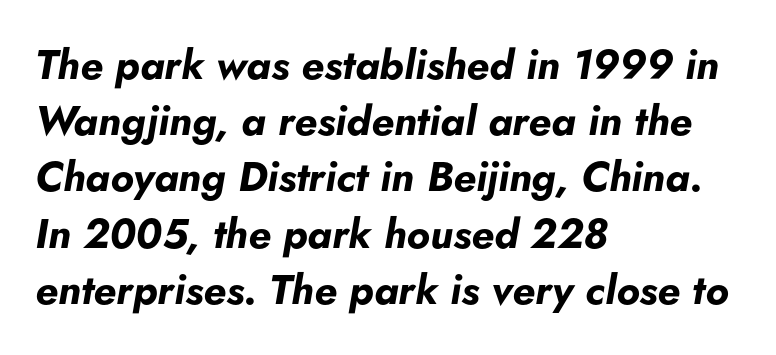
Proportional: the letters do not fall into vertical columns. Notice how the passage keeps a crisp vertical edge on the left only. Italic: yes, the glyphs are oblique. Students, observe: this is what conventionally led text looks like. In terms of weight, the rendering is a true, heavy bold.
